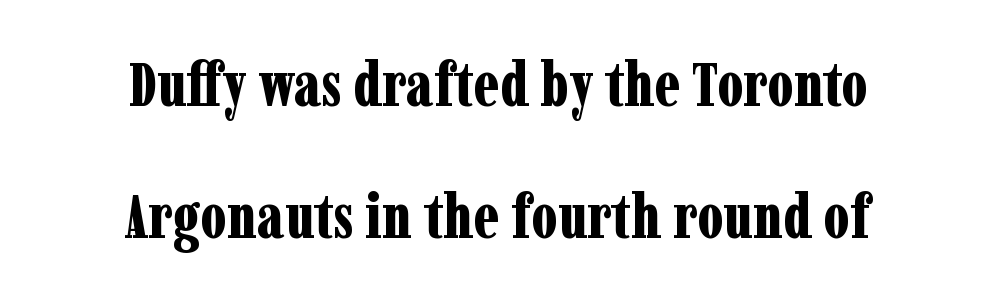
Ordinary non-slanted type is in use. Character widths vary here, with narrow letters taking less room than wide ones. The typeface chosen for these lines features serifs. Emphasis by weight is at full strength: bold.
